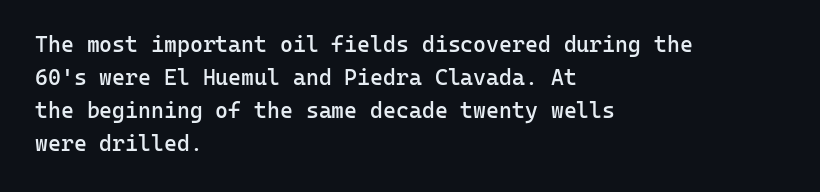
The image shows 22 px text type, upright; set left-aligned, normal line spacing (1.5x), normal letter spacing, not underlined.
